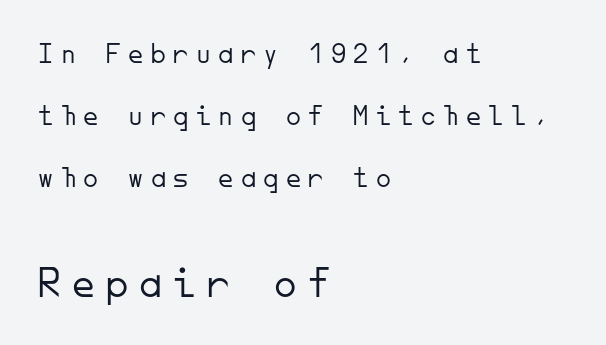
The image shows 45 px light sans-serif type, upright, monospaced; set left-aligned, loose line spacing (2.07x), unusually wide letter spacing (+0.25 em), not underlined; the second (bottom) block is 1.5x larger; low stroke contrast and a small x-height.
